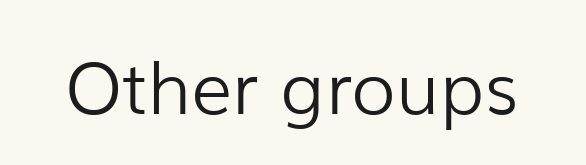
Bare-footed words on every line. Proportional: the letters do not fall into vertical columns. These lines keep a tight, regular rhythm from letter to letter. Compared with a typical body face, this is equally light or lighter still. The letters stand straight up with perfectly vertical stems.
